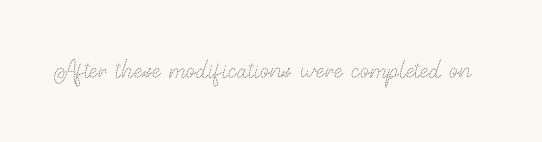
{"bold": "no", "weight": "thin", "width": "normal", "stroke_contrast": "medium", "x_height": "small", "monospaced": "no", "underline": "no", "letter_spacing": "normal", "letter_spacing_em": 0.0, "glyph_px": 33}
